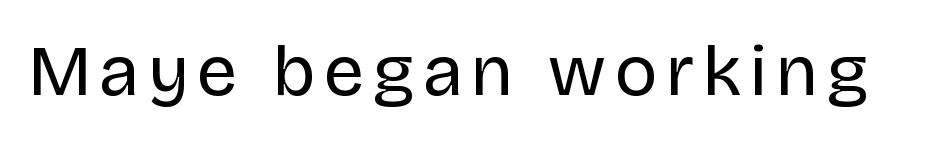
Q: Is the text bold? A: No.
Q: Is the text italic (slanted)? A: No, it is upright.
Q: Is the typeface a serif or a sans-serif typeface? A: Sans-serif.
Q: Is the text underlined? A: No.
Q: Width (condensed, normal, or wide)? A: Normal.
Q: Stroke contrast? A: Low.
Q: x-height? A: Large.
Q: Monospaced? A: No.
